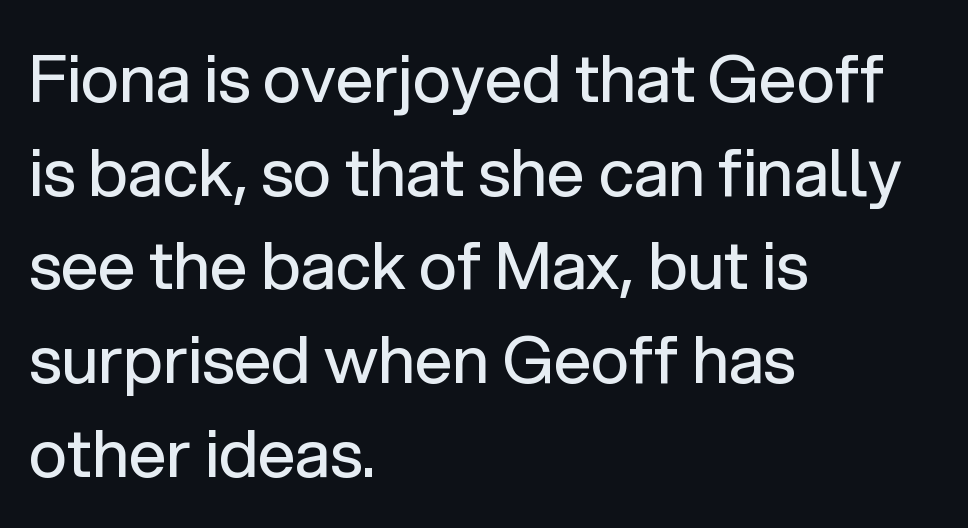
The line-height multiplier appears to be the usual default. This rendering leaves character spacing at its baseline value. Descenders are the only things crossing below the line. Classification — sans serif. Varying glyph widths throughout — classic text-font behaviour.
